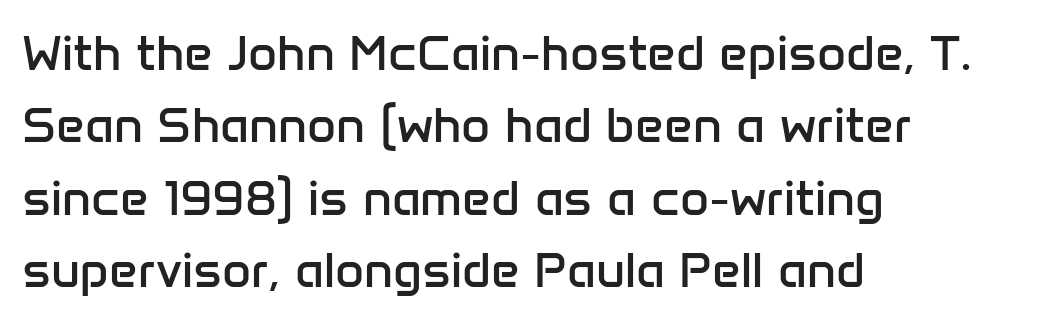
The image shows 50 px regular-weight sans-serif type, upright; set left-aligned, normal line spacing (1.45x), normal letter spacing, not underlined; low stroke contrast and a medium x-height.
